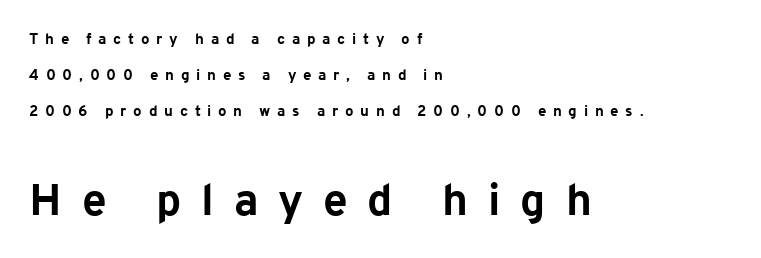
Q: Is the text bold? A: Yes.
Q: Is the text italic (slanted)? A: No, it is upright.
Q: Is the typeface a serif or a sans-serif typeface? A: Sans-serif.
Q: Is the text underlined? A: No.
Q: How is the paragraph aligned? A: Left-aligned.
Q: Is the spacing between letters normal or unusually wide? A: Unusually wide.
Q: Is the spacing between lines tight, normal or loose? A: Loose.
Q: Which block of text is set in a larger size, the first (top) or the second (bottom)? A: The second (bottom) one.
Q: Width (condensed, normal, or wide)? A: Normal.
Q: Stroke contrast? A: Low.
Q: x-height? A: Medium.
Q: Monospaced? A: No.
